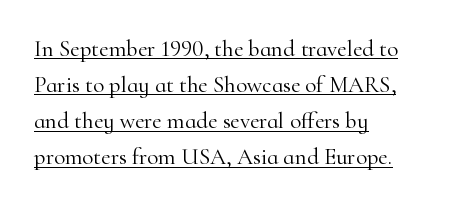
The rendering uses the underline text-decoration. Stems here are at most as thick as an everyday book face. The rag falls on the right side of this text block. Ascenders rise straight up at ninety degrees.
